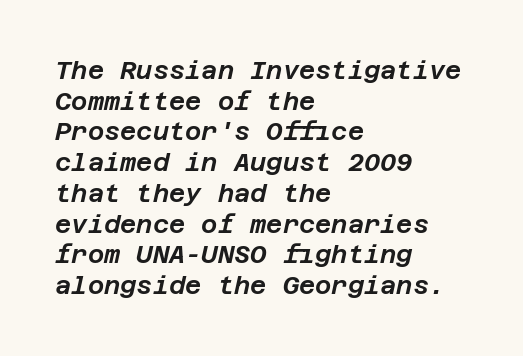
Q: Is the text italic (slanted)? A: Yes, it leans right by about 12 degrees.
Q: Is the text underlined? A: No.
Q: How is the paragraph aligned? A: Left-aligned.
Q: Is the spacing between letters normal or unusually wide? A: Normal.
